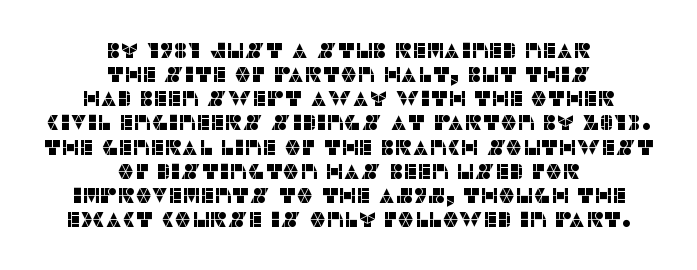
{"italic": "no", "underline": "no", "align": "center", "line_spacing": "tight", "line_spacing_ratio": 1.15, "letter_spacing": "normal", "letter_spacing_em": 0.0, "glyph_px": 21}
